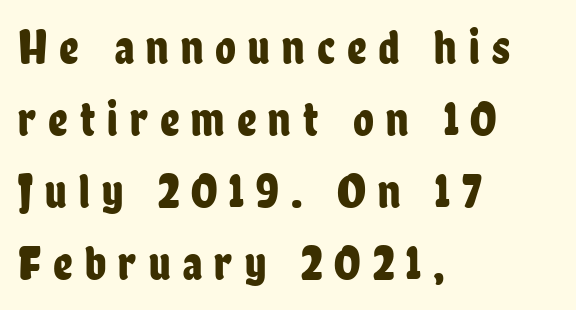
{"serif": "no", "italic": "no", "width": "condensed", "stroke_contrast": "low", "x_height": "medium", "monospaced": "no", "underline": "no", "align": "left", "line_spacing": "normal", "line_spacing_ratio": 1.5, "letter_spacing": "wide", "letter_spacing_em": 0.25, "glyph_px": 48}
